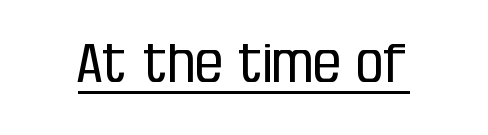
{"serif": "no", "italic": "no", "bold": "no", "weight": "regular", "width": "condensed", "stroke_contrast": "low", "x_height": "large", "monospaced": "no", "underline": "yes", "letter_spacing": "normal", "letter_spacing_em": 0.0, "glyph_px": 55}
